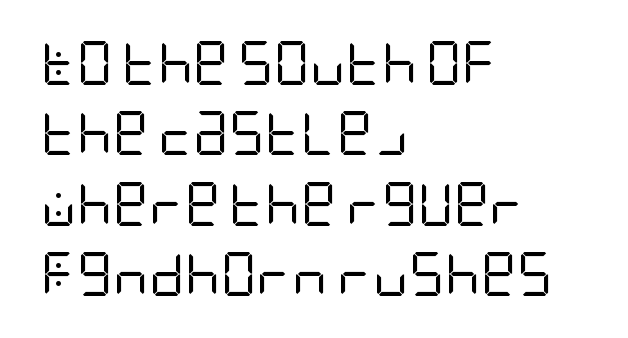
{"serif": "no", "italic": "no", "bold": "no", "weight": "regular", "width": "condensed", "stroke_contrast": "low", "x_height": "large", "underline": "no", "align": "left", "line_spacing": "normal", "line_spacing_ratio": 1.6, "letter_spacing": "normal", "letter_spacing_em": 0.0, "glyph_px": 44}
